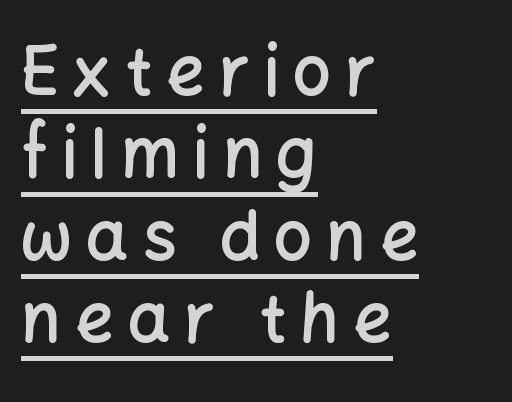
Q: Is the text bold? A: Semi-bold.
Q: Is the text italic (slanted)? A: No, it is upright.
Q: Is the typeface a serif or a sans-serif typeface? A: Sans-serif.
Q: Is the text underlined? A: Yes.
Q: How is the paragraph aligned? A: Left-aligned.
Q: Is the spacing between letters normal or unusually wide? A: Unusually wide.
Q: Width (condensed, normal, or wide)? A: Normal.
Q: Stroke contrast? A: Low.
Q: x-height? A: Medium.
Q: Monospaced? A: No.
